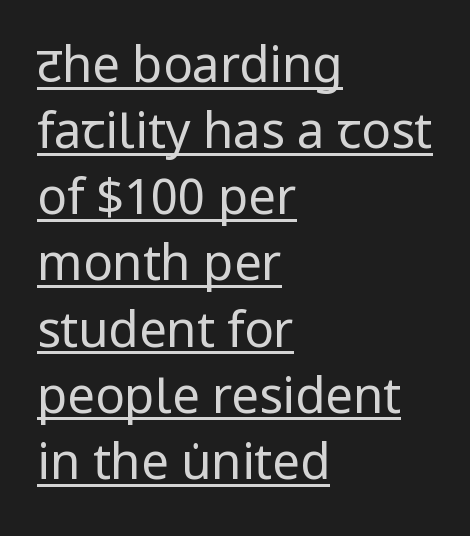
{"serif": "no", "italic": "no", "bold": "no", "weight": "regular", "width": "normal", "stroke_contrast": "low", "x_height": "medium", "monospaced": "no", "underline": "yes", "align": "left", "line_spacing": "normal", "line_spacing_ratio": 1.35, "letter_spacing": "normal", "letter_spacing_em": 0.0, "glyph_px": 49}
